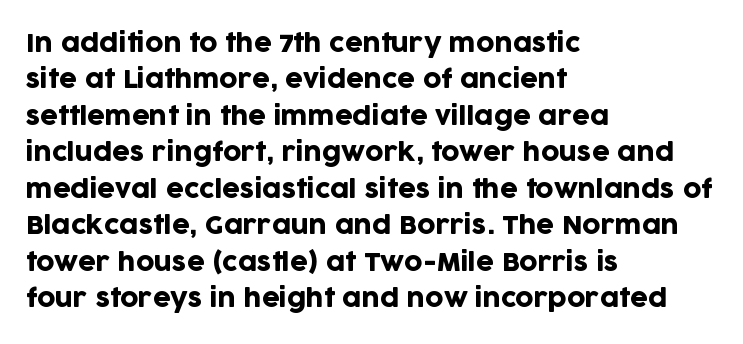
Q: Is the text italic (slanted)? A: No, it is upright.
Q: Is the text underlined? A: No.
Q: How is the paragraph aligned? A: Left-aligned.
Q: Is the spacing between letters normal or unusually wide? A: Normal.
Q: Is the spacing between lines tight, normal or loose? A: Normal.
